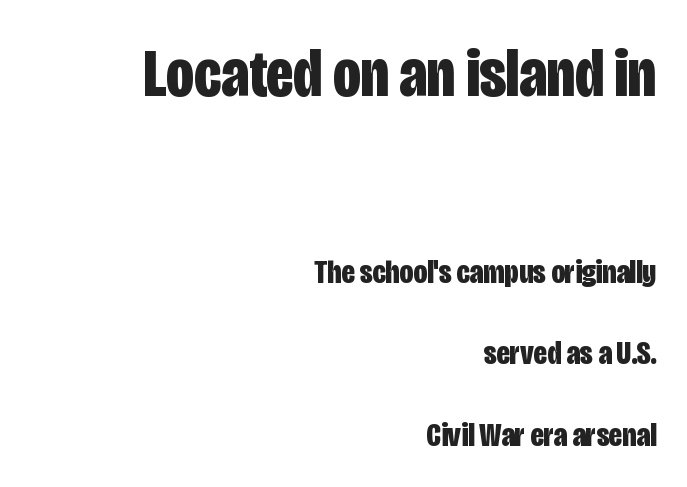
The image shows 69 px bold, condensed sans-serif type, upright; set right-aligned, loose line spacing (2.39x), normal letter spacing, not underlined; the first (top) block is 2.03x larger; low stroke contrast and a large x-height.
